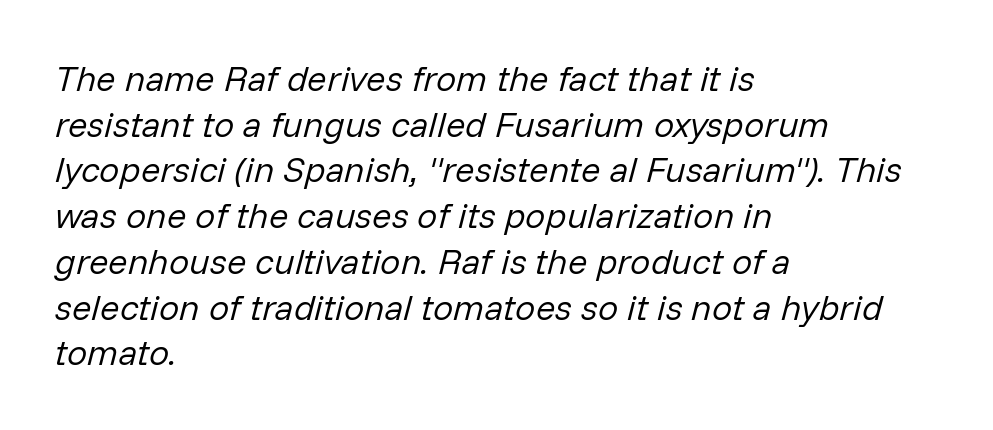
{"italic": "yes", "lean": "right", "slant_degrees": 14, "bold": "no", "weight": "regular", "width": "normal", "stroke_contrast": "low", "x_height": "medium", "monospaced": "no", "underline": "no", "align": "left", "line_spacing": "normal", "line_spacing_ratio": 1.27, "letter_spacing": "normal", "letter_spacing_em": 0.0, "glyph_px": 36}
